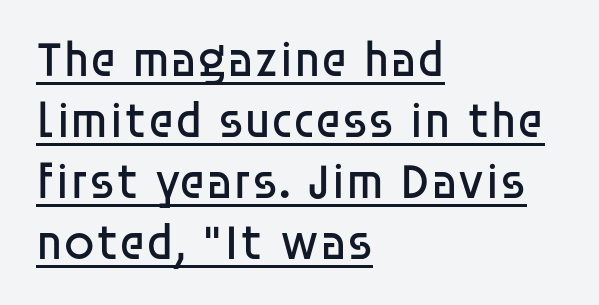
You could call the tracking neutral — neither tight nor loose. A student would call this left alignment; a typographer would say flush left, rag right. The passage shown is typeset with a sans-serif family. Here the designer chose a conventional face with non-uniform glyph widths. No extra ink here — the face is not bold.
